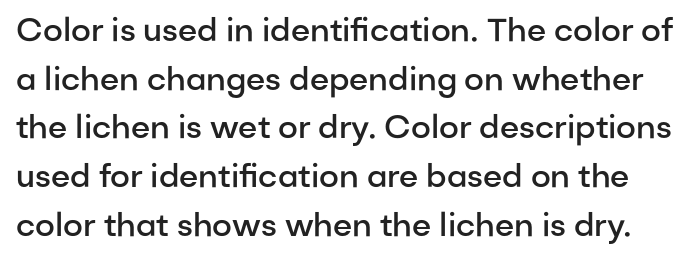
Q: Is the text bold? A: Semi-bold.
Q: Is the text italic (slanted)? A: No, it is upright.
Q: Is the typeface a serif or a sans-serif typeface? A: Sans-serif.
Q: Is the text underlined? A: No.
Q: Is the spacing between letters normal or unusually wide? A: Normal.
Q: Is the spacing between lines tight, normal or loose? A: Normal.
Q: Width (condensed, normal, or wide)? A: Normal.
Q: Stroke contrast? A: Low.
Q: x-height? A: Medium.
Q: Monospaced? A: No.
